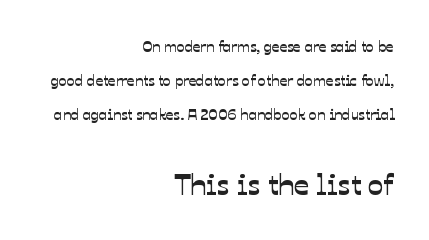
The image shows 30 px sans-serif type; set right-aligned, loose line spacing (2.27x), normal letter spacing, not underlined; the second (bottom) block is 2.0x larger; low stroke contrast and a medium x-height.
